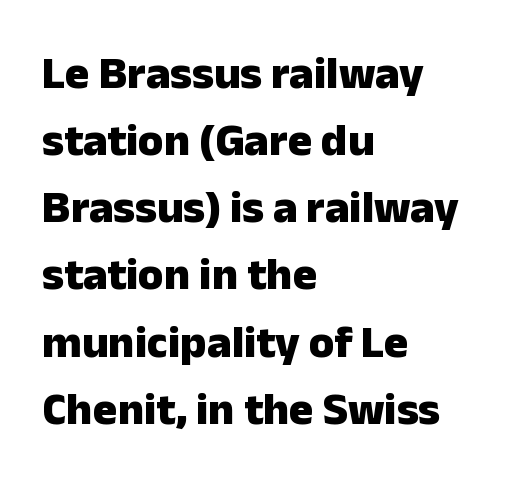
A dark, heavy texture on the line: the type is bold. The ragged edge is on the right, which tells us the setting is flush left. In terms of letterspacing, this is plain default setting. The rendering shows plain stroke endings on the letterforms — a sans-serif design.
